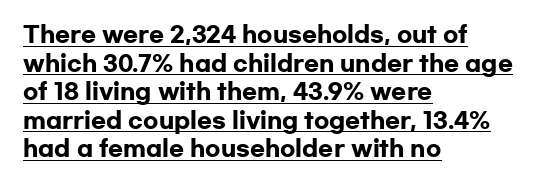
No extra tracking has been applied to these lines. Does the leading feel generous? No, just average. The text block is weighted toward the left margin, trailing off unevenly rightward. Stroke thickness is high; the sample reads as a true bold. In terms of posture, this sample is upright.
